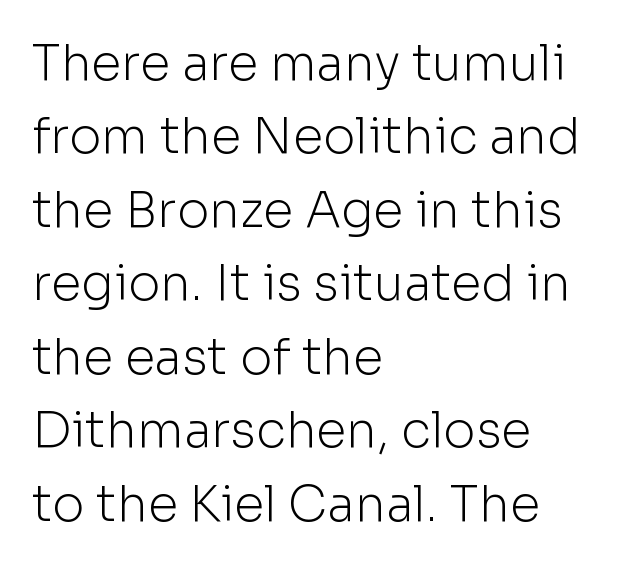
Q: Is the text bold? A: No.
Q: Is the text italic (slanted)? A: No, it is upright.
Q: Is the typeface a serif or a sans-serif typeface? A: Sans-serif.
Q: Is the text underlined? A: No.
Q: How is the paragraph aligned? A: Left-aligned.
Q: Is the spacing between letters normal or unusually wide? A: Normal.
Q: Is the spacing between lines tight, normal or loose? A: Normal.
Q: Width (condensed, normal, or wide)? A: Normal.
Q: Stroke contrast? A: Low.
Q: x-height? A: Medium.
Q: Monospaced? A: No.
